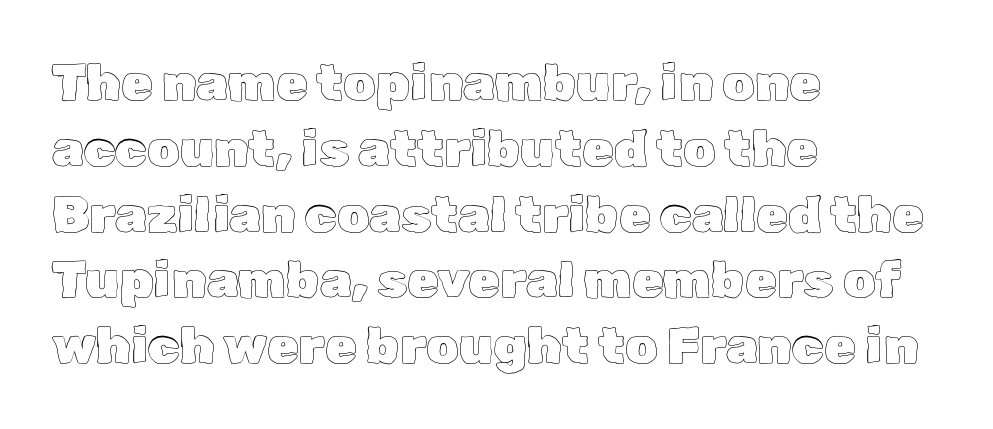
The lines in this sample share a left origin and differ only in where they stop. Tracking here is standard; glyphs follow each other at the usual distance. Evenly set lines give the paragraph a standard silhouette. The axis of the letterforms is exactly vertical. The specimen omits any rule beneath the text block's lines.
